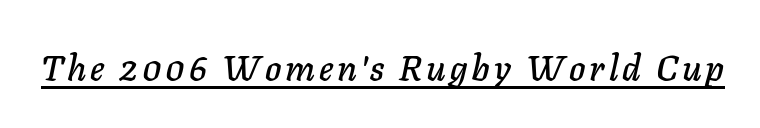
Q: Is the text italic (slanted)? A: Yes, it leans right by about 11 degrees.
Q: Is the text underlined? A: Yes.
Q: Width (condensed, normal, or wide)? A: Normal.
Q: Stroke contrast? A: Low.
Q: x-height? A: Medium.
Q: Monospaced? A: No.
